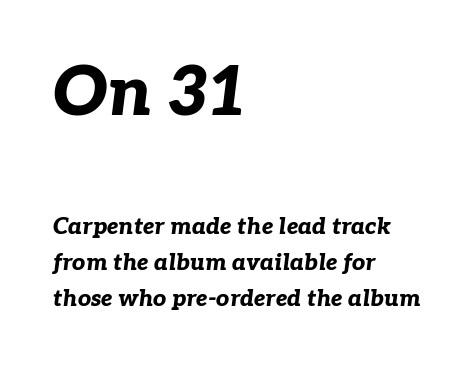
Heavy, bold letterforms. The face used here has a pronounced slope to its letters. Successive baselines arrive at the customary interval. Is the block centered? No — it sits flush against the left margin. The space directly below the letters is spotless.
